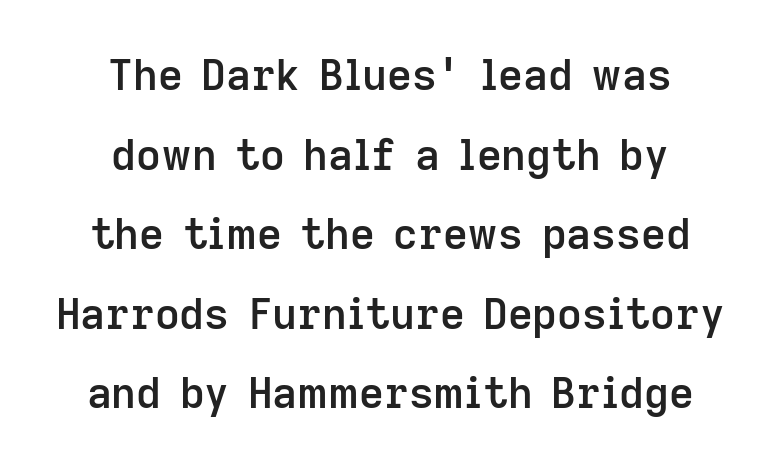
Q: Is the text bold? A: Semi-bold.
Q: Is the text italic (slanted)? A: No, it is upright.
Q: Is the typeface a serif or a sans-serif typeface? A: Sans-serif.
Q: Is the text underlined? A: No.
Q: How is the paragraph aligned? A: Centered.
Q: Is the spacing between letters normal or unusually wide? A: Normal.
Q: Width (condensed, normal, or wide)? A: Normal.
Q: Stroke contrast? A: Low.
Q: x-height? A: Medium.
Q: Monospaced? A: No.
